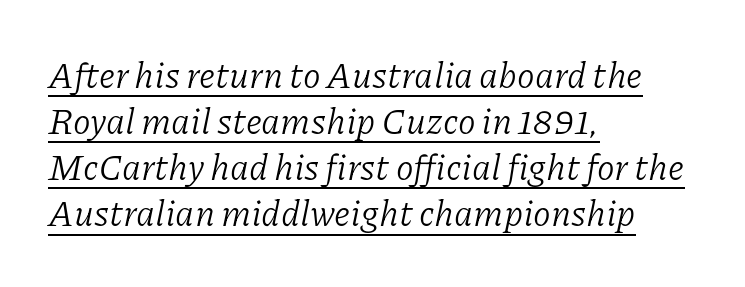
Every word sits above its own underline. Varying glyph widths throughout — classic text-font behaviour. It's the slanting kind of type. The line texture is even and compact thanks to regular tracking. Baseline-to-baseline distance is the conventional proportion of letter height. Short and long lines alike share a common starting point at left.
